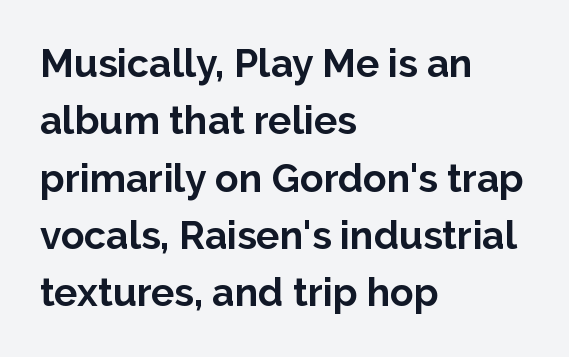
The image shows 39 px bold sans-serif type, upright; set left-aligned, normal line spacing (1.47x), normal letter spacing, not underlined; low stroke contrast and a medium x-height.
